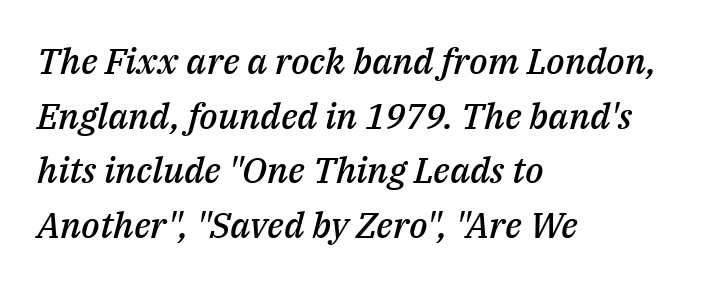
A student would call this left alignment; a typographer would say flush left, rag right. The area under the type is left untouched. This is moderately heavy type, rendered in semibold. These lines are rendered in a variable-pitch font.
